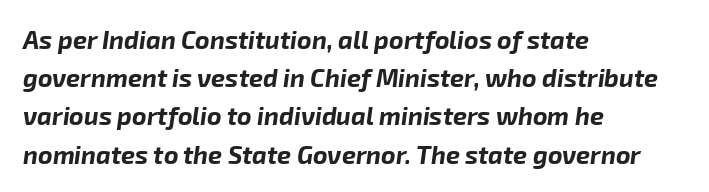
Is there much room between lines? A standard amount, neither cramped nor airy. When letters slant like this, we call the style italic. Tracking here is standard; glyphs follow each other at the usual distance. The passage shown is not underscored anywhere. I'd describe the lettering as bold — thick and assertive.
